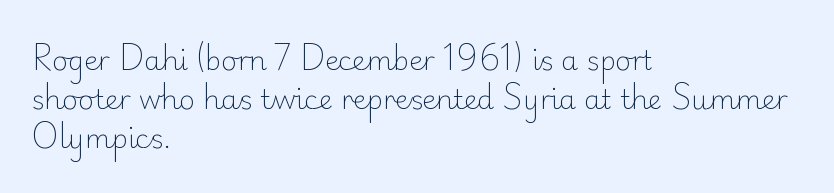
Q: Is the text bold? A: No.
Q: Is the text italic (slanted)? A: No, it is upright.
Q: Is the text underlined? A: No.
Q: How is the paragraph aligned? A: Left-aligned.
Q: Is the spacing between letters normal or unusually wide? A: Normal.
Q: Is the spacing between lines tight, normal or loose? A: Normal.
